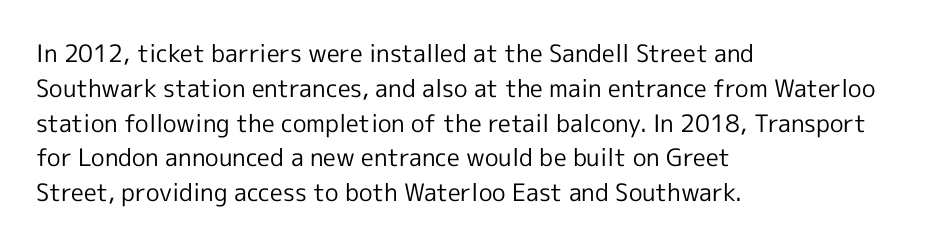
Summary of weight: not heavy and not bold. The passage shown stacks its lines at a standard gap. Upright lettering throughout. Tracking value appears to be zero — textbook default spacing.
